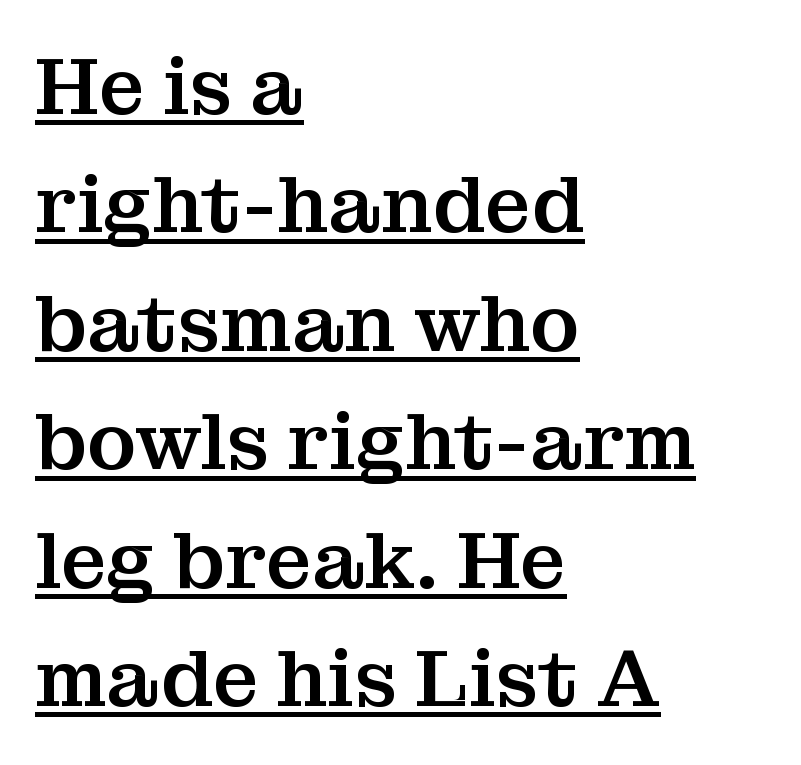
The image shows 80 px serif type, upright; set left-aligned, normal line spacing (1.48x), normal letter spacing, underlined; medium stroke contrast and a medium x-height.
